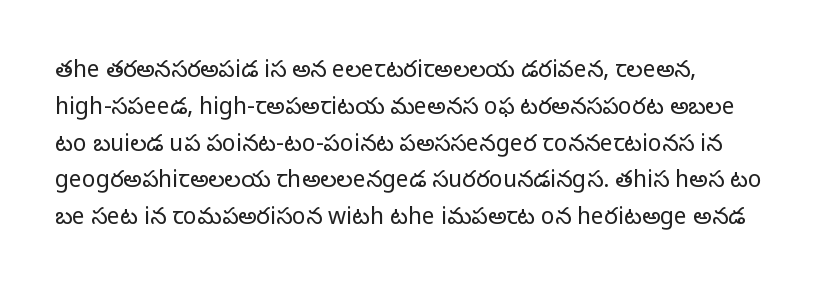
{"italic": "no", "bold": "no", "underline": "no", "align": "left", "line_spacing": "normal", "line_spacing_ratio": 1.6, "letter_spacing": "normal", "letter_spacing_em": 0.0, "glyph_px": 23}
